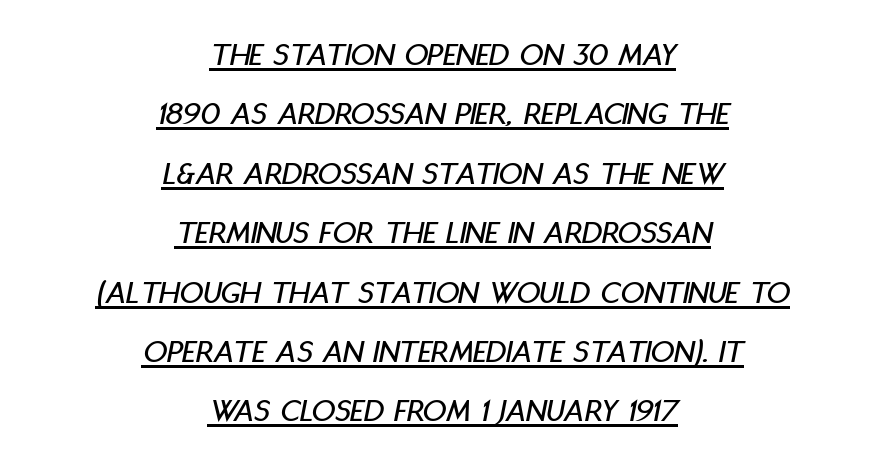
{"italic": "yes", "lean": "right", "slant_degrees": 11, "width": "condensed", "stroke_contrast": "low", "x_height": "large", "monospaced": "no", "underline": "yes", "align": "center", "line_spacing_ratio": 1.8, "letter_spacing": "normal", "letter_spacing_em": 0.0, "glyph_px": 33}
